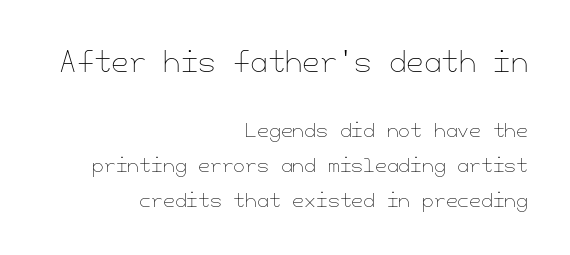
The image shows 28 px thin type, upright; set right-aligned, line spacing 1.84x, normal letter spacing, not underlined; the first (top) block is 1.47x larger; low stroke contrast and a small x-height.
